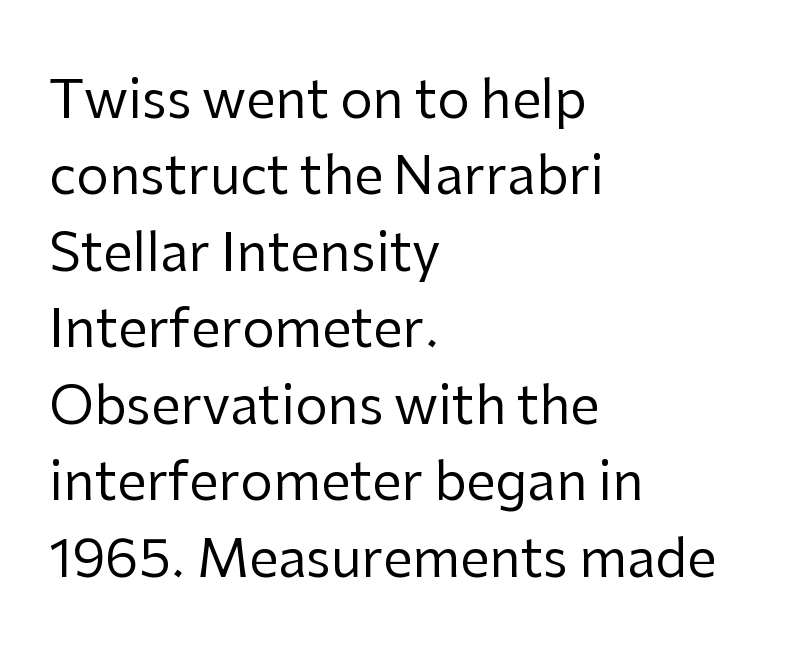
Q: Is the text bold? A: No.
Q: Is the text italic (slanted)? A: No, it is upright.
Q: Is the typeface a serif or a sans-serif typeface? A: Sans-serif.
Q: Is the text underlined? A: No.
Q: How is the paragraph aligned? A: Left-aligned.
Q: Is the spacing between letters normal or unusually wide? A: Normal.
Q: Is the spacing between lines tight, normal or loose? A: Normal.
Q: Width (condensed, normal, or wide)? A: Normal.
Q: Stroke contrast? A: Low.
Q: x-height? A: Medium.
Q: Monospaced? A: No.
